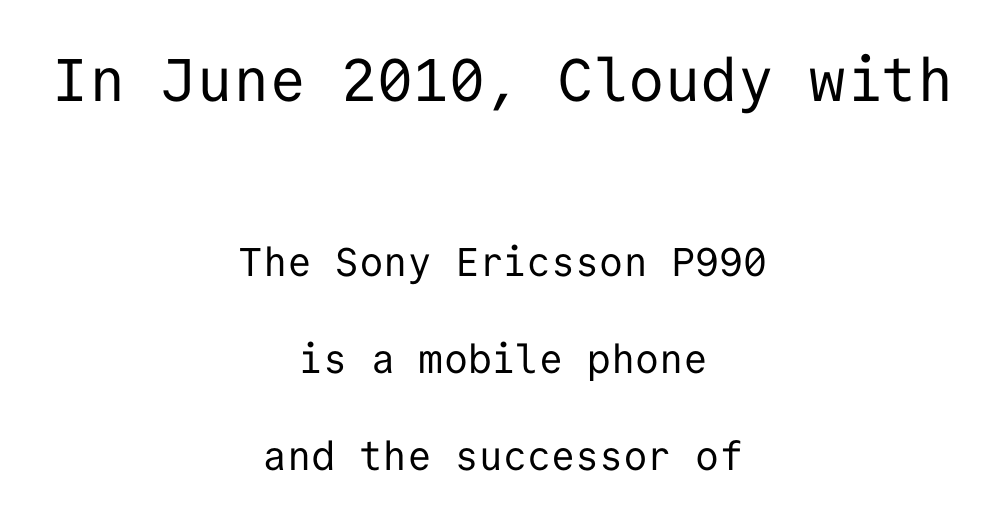
A centered setting, common on invitations and titles, is used for this passage. The space between consecutive lines is lavish. The passage shown is not bold in any degree. This sample uses plain, unmodified letter spacing. Letters rest on an invisible, unmarked baseline. Visually, the top section dominates because its glyphs are scaled up.
